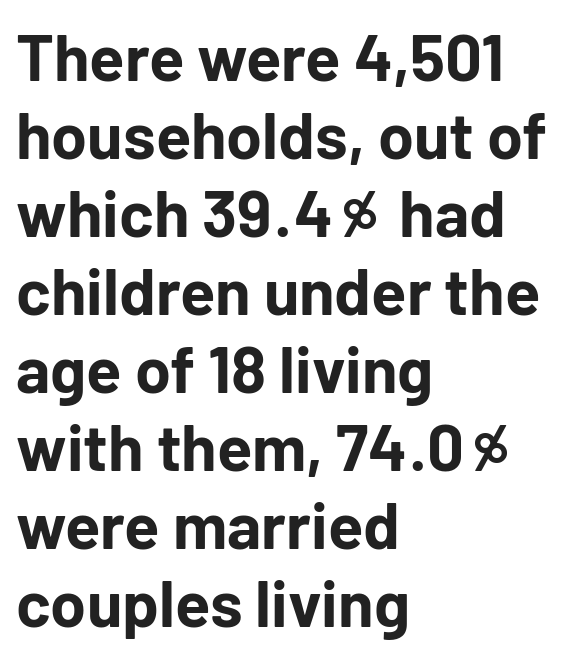
The image shows 65 px bold sans-serif type, upright; set left-aligned, line spacing 1.2x, normal letter spacing, not underlined; low stroke contrast and a medium x-height.
